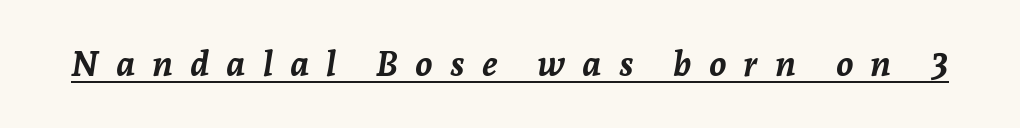
Observe the lean: these are italic letterforms. The font is running at its bold setting. Does extra space separate the letters? Yes, quite a lot of it. This rendering features underlined lettering. Character widths vary here, with narrow letters taking less room than wide ones.
